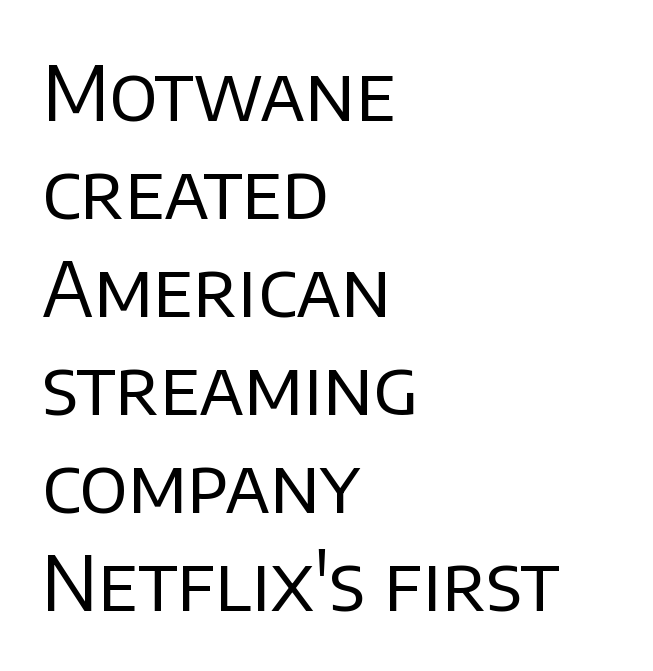
Q: Is the text bold? A: No.
Q: Is the text italic (slanted)? A: No, it is upright.
Q: Is the typeface a serif or a sans-serif typeface? A: Sans-serif.
Q: Is the text underlined? A: No.
Q: How is the paragraph aligned? A: Left-aligned.
Q: Is the spacing between letters normal or unusually wide? A: Normal.
Q: Is the spacing between lines tight, normal or loose? A: Normal.
Q: Width (condensed, normal, or wide)? A: Normal.
Q: Stroke contrast? A: Low.
Q: x-height? A: Large.
Q: Monospaced? A: No.
